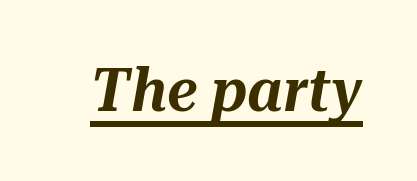
The passage shown is typed in a proportional face where columns would drift. The passage shown has conventional tracking throughout. Yep, that's italic — everything's leaning. Quick note: underline on.
